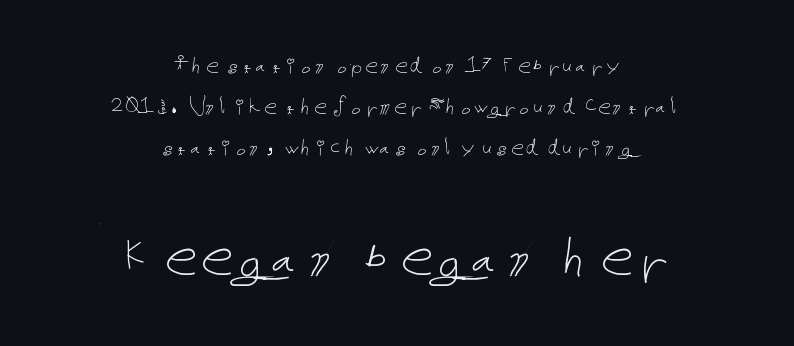
Q: Is the text bold? A: No.
Q: Is the text italic (slanted)? A: No, it is upright.
Q: Is the text underlined? A: No.
Q: How is the paragraph aligned? A: Centered.
Q: Is the spacing between letters normal or unusually wide? A: Normal.
Q: Is the spacing between lines tight, normal or loose? A: Normal.
Q: Which block of text is set in a larger size, the first (top) or the second (bottom)? A: The second (bottom) one.
Q: Width (condensed, normal, or wide)? A: Normal.
Q: Stroke contrast? A: Low.
Q: x-height? A: Medium.
